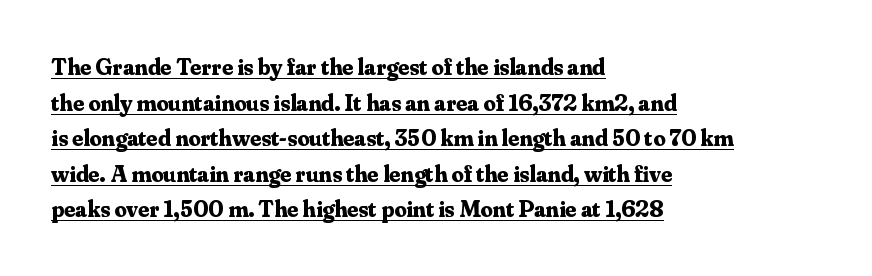
Q: Is the text bold? A: Yes.
Q: Is the text italic (slanted)? A: No, it is upright.
Q: Is the text underlined? A: Yes.
Q: How is the paragraph aligned? A: Left-aligned.
Q: Is the spacing between letters normal or unusually wide? A: Normal.
Q: Is the spacing between lines tight, normal or loose? A: Normal.
